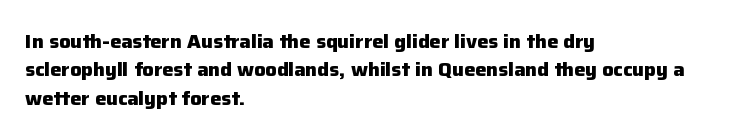
{"italic": "no", "bold": "yes", "underline": "no", "align": "left", "line_spacing": "normal", "line_spacing_ratio": 1.42, "letter_spacing": "normal", "letter_spacing_em": 0.0, "glyph_px": 20}
